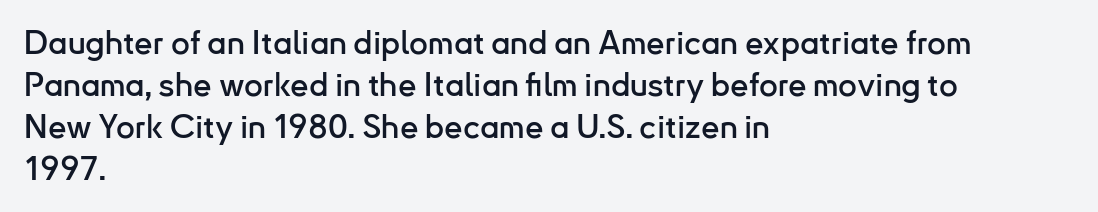
The image shows 33 px sans-serif type, upright; set left-aligned, normal line spacing (1.27x), normal letter spacing, not underlined; low stroke contrast and a small x-height.
